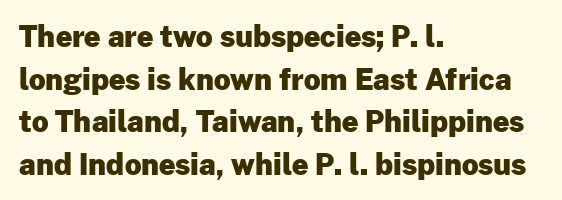
{"serif": "no", "italic": "no", "bold": "yes", "weight": "heavy", "width": "normal", "stroke_contrast": "low", "x_height": "medium", "monospaced": "no", "underline": "no", "align": "left", "line_spacing": "normal", "line_spacing_ratio": 1.47, "letter_spacing": "normal", "letter_spacing_em": 0.0, "glyph_px": 29}
